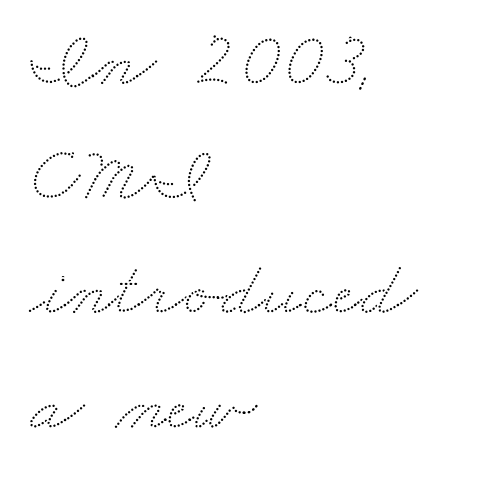
Q: Is the text underlined? A: No.
Q: How is the paragraph aligned? A: Left-aligned.
Q: Is the spacing between letters normal or unusually wide? A: Normal.
Q: Is the spacing between lines tight, normal or loose? A: Normal.
Q: Width (condensed, normal, or wide)? A: Wide.
Q: Stroke contrast? A: Low.
Q: x-height? A: Small.
Q: Monospaced? A: No.
